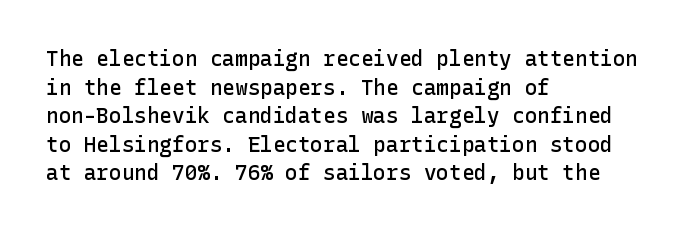
Q: Is the text bold? A: Semi-bold.
Q: Is the text italic (slanted)? A: No, it is upright.
Q: Is the text underlined? A: No.
Q: How is the paragraph aligned? A: Left-aligned.
Q: Is the spacing between letters normal or unusually wide? A: Normal.
Q: Is the spacing between lines tight, normal or loose? A: Normal.
